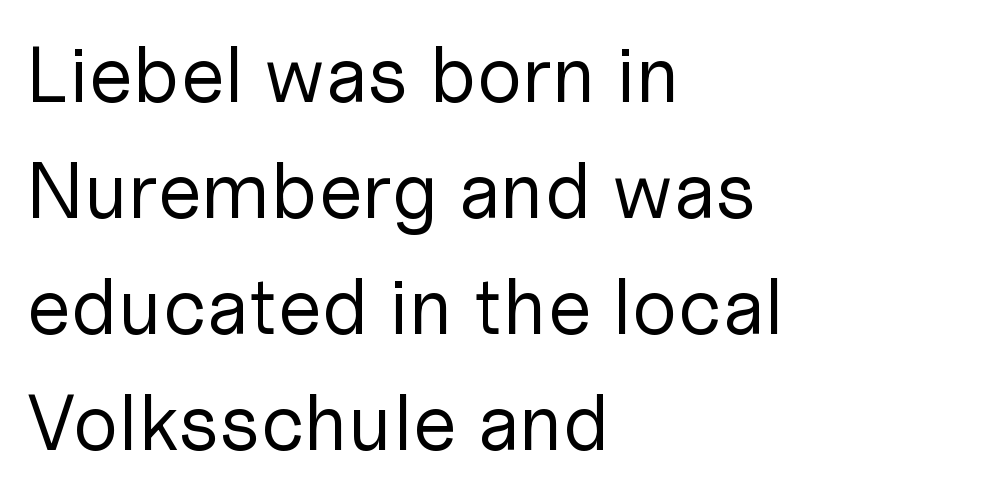
Q: Is the text bold? A: No.
Q: Is the text italic (slanted)? A: No, it is upright.
Q: Is the typeface a serif or a sans-serif typeface? A: Sans-serif.
Q: Is the text underlined? A: No.
Q: How is the paragraph aligned? A: Left-aligned.
Q: Is the spacing between letters normal or unusually wide? A: Normal.
Q: Is the spacing between lines tight, normal or loose? A: Normal.
Q: Width (condensed, normal, or wide)? A: Normal.
Q: Stroke contrast? A: Low.
Q: x-height? A: Medium.
Q: Monospaced? A: No.
